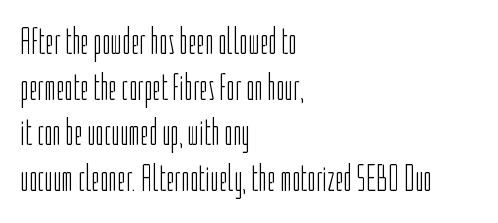
Tall strokes in this sample are plumb rather than angled. Plain, unruled lines of type. Characters follow at the spacing the type designer built in. This sample has the flowing, uneven cadence of proportional lettering. Note: no serifs on the glyphs. Is this a heavy cut? Hardly; it is regular or lighter.
